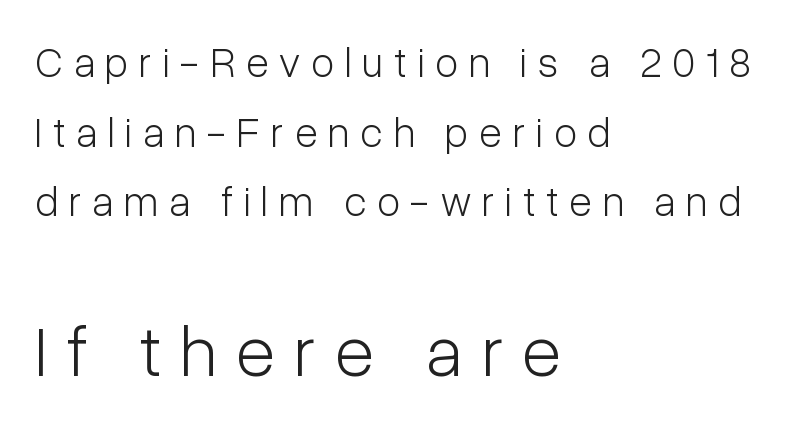
{"serif": "no", "italic": "no", "bold": "no", "weight": "light", "width": "condensed", "stroke_contrast": "low", "x_height": "medium", "monospaced": "no", "underline": "no", "align": "left", "line_spacing": "normal", "line_spacing_ratio": 1.66, "letter_spacing": "wide", "letter_spacing_em": 0.26, "larger_block": "second", "size_ratio": 1.74, "glyph_px": 73}
